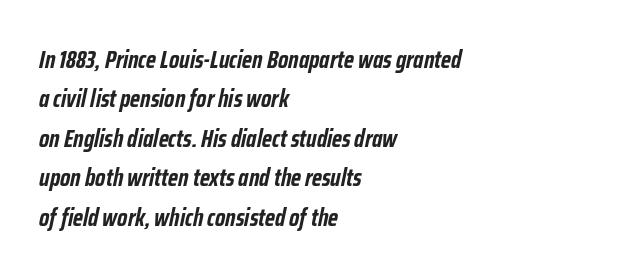
In terms of leading, this rendering sits right in the middle. Only glyphs here, with clear space below each row. Each word holds together tightly as a unit, with standard inter-letter gaps. The ragged edge is on the right, which tells us the setting is flush left.
